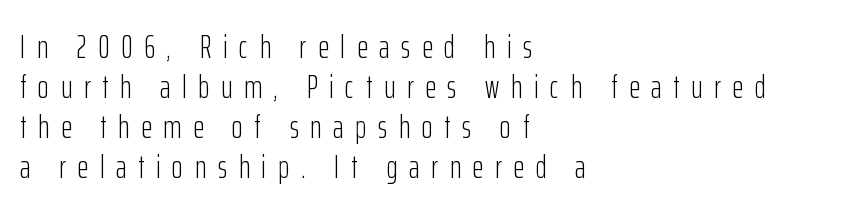
{"serif": "no", "italic": "no", "bold": "no", "weight": "light", "width": "condensed", "stroke_contrast": "low", "x_height": "medium", "monospaced": "no", "underline": "no", "align": "left", "line_spacing_ratio": 1.21, "letter_spacing": "wide", "letter_spacing_em": 0.36, "glyph_px": 33}
